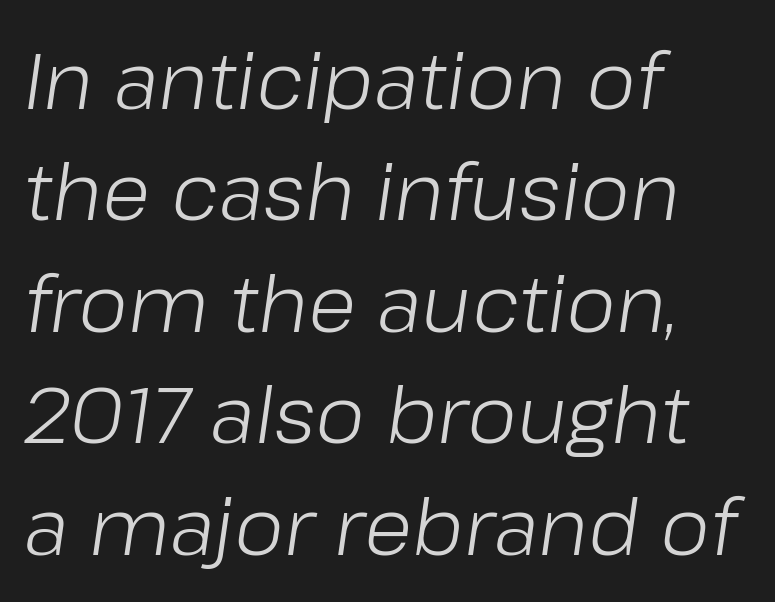
Proportional: the letters do not fall into vertical columns. Yep, that's italic — everything's leaning. There is no visible air inserted between adjacent glyphs. The rendering uses a moderate line-height, typical for paragraphs.
